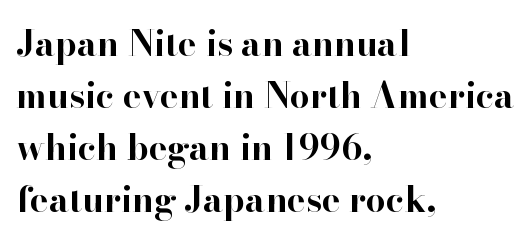
The image shows 35 px bold serif type, upright; set left-aligned, normal line spacing (1.49x), normal letter spacing, not underlined; high stroke contrast and a small x-height.
